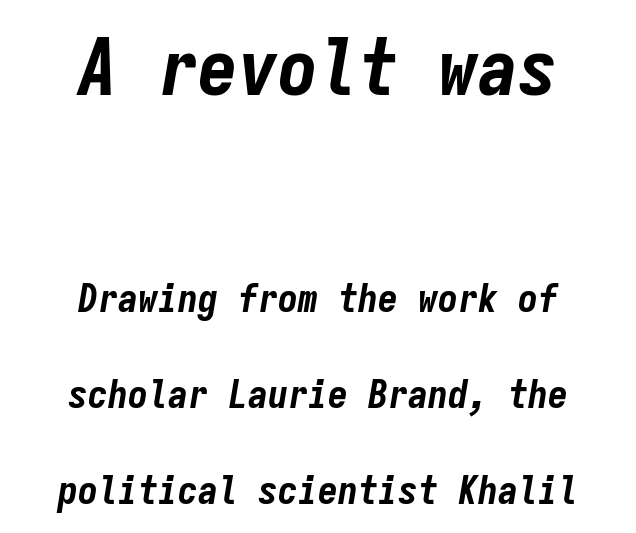
{"italic": "yes", "lean": "right", "slant_degrees": 9, "bold": "yes", "weight": "bold", "width": "condensed", "stroke_contrast": "low", "x_height": "medium", "monospaced": "yes", "underline": "no", "align": "center", "line_spacing": "loose", "line_spacing_ratio": 2.4, "letter_spacing": "normal", "letter_spacing_em": 0.0, "larger_block": "first", "size_ratio": 2.0, "glyph_px": 80}
